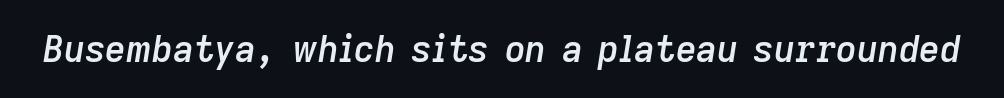
The image shows 36 px semibold type, italic (leaning right); set normal letter spacing, not underlined; low stroke contrast and a medium x-height.
